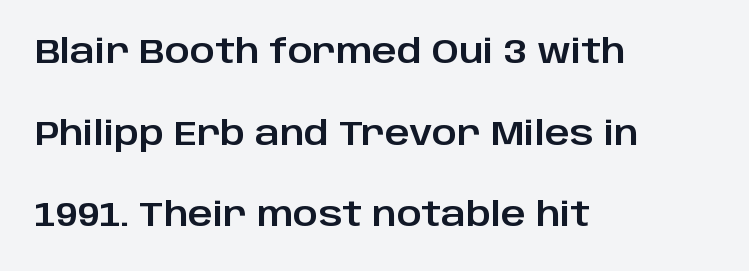
Each letter keeps its own natural width here, so spacing adapts to shape. The designer went with a sans here, leaving each stem footless. Is the block centered? No — it sits flush against the left margin. What stands out about the letter spacing? Nothing — it is the standard amount.
